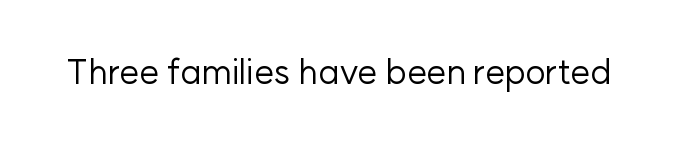
{"serif": "no", "italic": "no", "bold": "no", "weight": "regular", "width": "normal", "stroke_contrast": "low", "x_height": "medium", "monospaced": "no", "underline": "no", "letter_spacing": "normal", "letter_spacing_em": 0.0, "glyph_px": 35}
